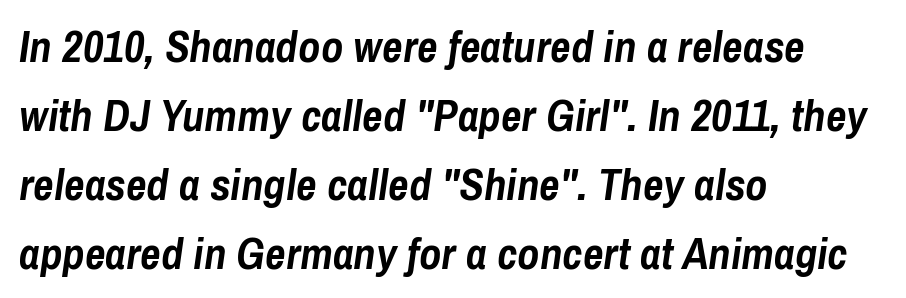
{"italic": "yes", "lean": "right", "slant_degrees": 8, "bold": "yes", "weight": "semibold", "width": "condensed", "stroke_contrast": "low", "x_height": "medium", "monospaced": "no", "underline": "no", "align": "left", "line_spacing": "normal", "line_spacing_ratio": 1.53, "letter_spacing": "normal", "letter_spacing_em": 0.0, "glyph_px": 45}
